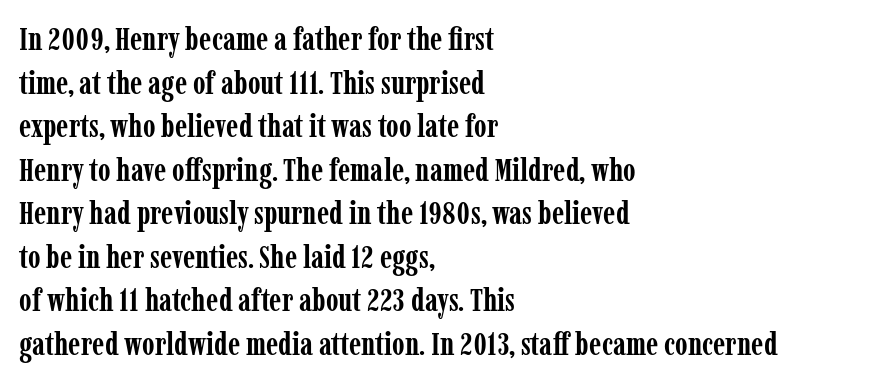
Q: Is the text bold? A: Yes.
Q: Is the text italic (slanted)? A: No, it is upright.
Q: Is the typeface a serif or a sans-serif typeface? A: Serif.
Q: Is the text underlined? A: No.
Q: How is the paragraph aligned? A: Left-aligned.
Q: Is the spacing between letters normal or unusually wide? A: Normal.
Q: Is the spacing between lines tight, normal or loose? A: Normal.
Q: Width (condensed, normal, or wide)? A: Condensed.
Q: Stroke contrast? A: Low.
Q: x-height? A: Medium.
Q: Monospaced? A: No.
